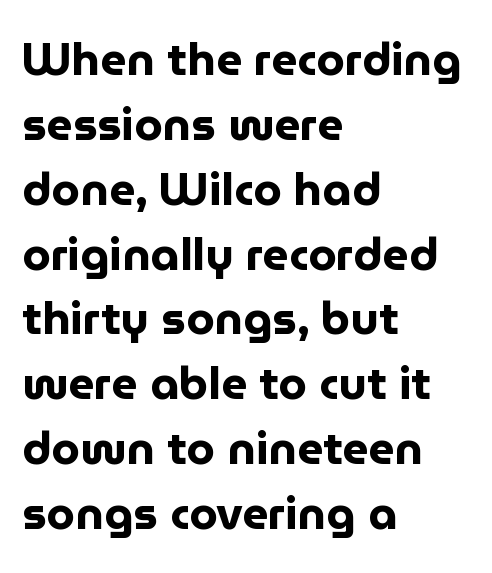
Visually the block forms a straight wall on the left and a jagged coastline on the right. The line texture is even and compact thanks to regular tracking. Does the type have serifs? No, each stem ends abruptly. The typesetting leans heavy: a genuine bold. Regular leading. The zone under the glyphs is completely vacant.
